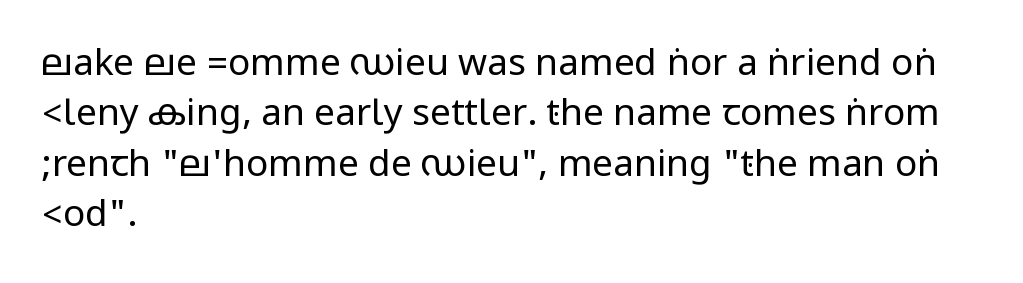
{"serif": "no", "italic": "no", "bold": "no", "weight": "regular", "width": "condensed", "stroke_contrast": "low", "underline": "no", "align": "left", "line_spacing": "normal", "line_spacing_ratio": 1.36, "letter_spacing": "normal", "letter_spacing_em": 0.0, "glyph_px": 37}
